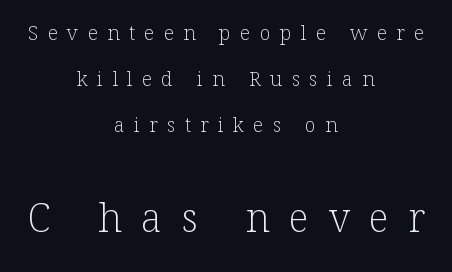
The axis of the letterforms is exactly vertical. No heavy texture on the line: the type isn't bold. Note the varied advance widths — an 'i' is clearly narrower than an 'm'. Each new line begins a long way beneath the previous one. In CSS terms this would be text-align: center. What stands out about the letter spacing? Its width — letters are far apart.
